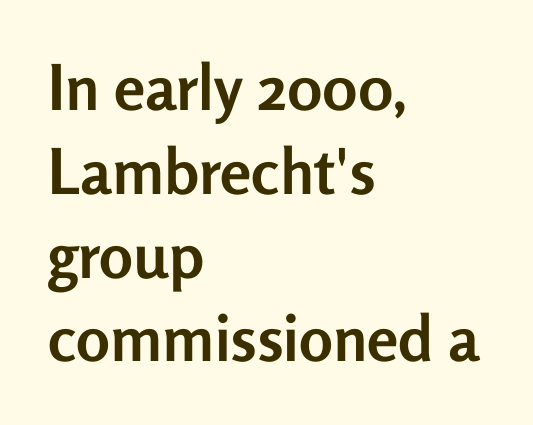
The image shows 63 px semibold sans-serif type, upright; set left-aligned, normal line spacing (1.33x), normal letter spacing, not underlined; low stroke contrast and a medium x-height.
